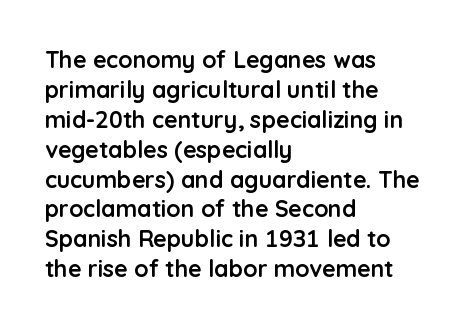
Q: Is the text bold? A: Yes.
Q: Is the text italic (slanted)? A: No, it is upright.
Q: Is the text underlined? A: No.
Q: How is the paragraph aligned? A: Left-aligned.
Q: Is the spacing between letters normal or unusually wide? A: Normal.
Q: Is the spacing between lines tight, normal or loose? A: Normal.
